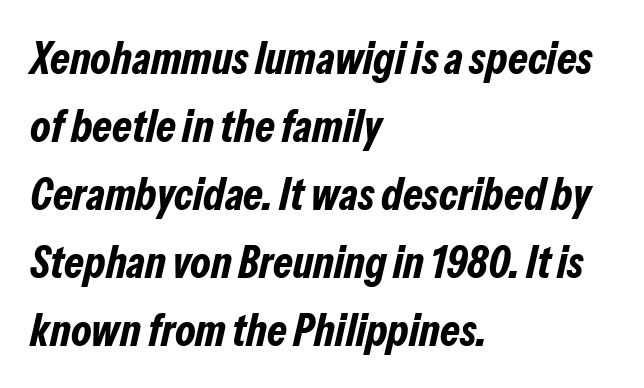
Q: Is the text bold? A: Yes.
Q: Is the text italic (slanted)? A: Yes, it leans right by about 13 degrees.
Q: Is the text underlined? A: No.
Q: How is the paragraph aligned? A: Left-aligned.
Q: Is the spacing between letters normal or unusually wide? A: Normal.
Q: Is the spacing between lines tight, normal or loose? A: Normal.
Q: Width (condensed, normal, or wide)? A: Condensed.
Q: Stroke contrast? A: Low.
Q: x-height? A: Medium.
Q: Monospaced? A: No.
